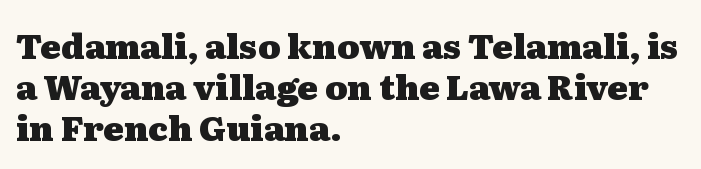
The letters are bold, with thick, heavy strokes. Glyph-to-glyph distance matches everyday printed text. Type without underlining. Visually the block forms a straight wall on the left and a jagged coastline on the right. Style check: upright.
